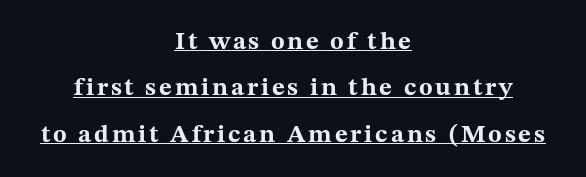
The face used here has the dense, thick strokes of a bold. The lines are quadded center. Rendered with straight, roman letterforms. What decoration does the sample have? An underline.
